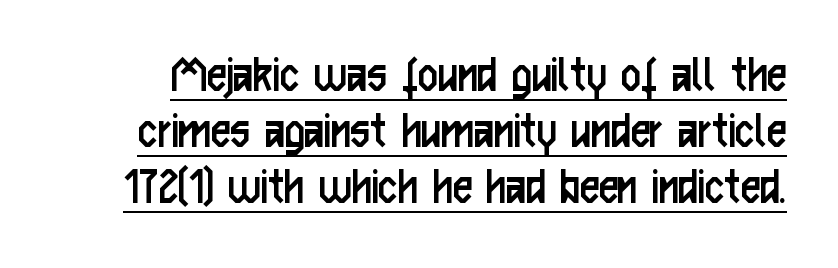
The image shows 55 px regular-weight, condensed sans-serif type, upright; set tight line spacing (1.02x), normal letter spacing, underlined; low stroke contrast and a medium x-height.
